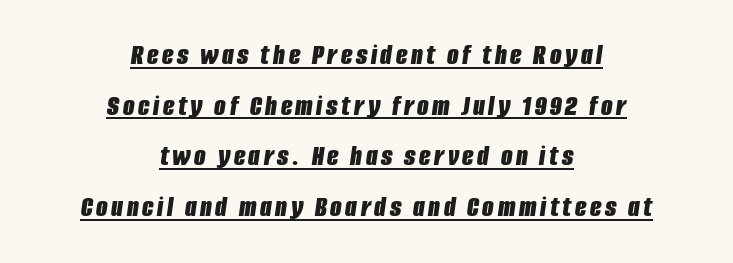
Q: Is the text bold? A: Yes.
Q: Is the text italic (slanted)? A: Yes, it leans right by about 8 degrees.
Q: Is the text underlined? A: Yes.
Q: How is the paragraph aligned? A: Centered.
Q: Is the spacing between lines tight, normal or loose? A: Normal.
Q: Width (condensed, normal, or wide)? A: Condensed.
Q: Stroke contrast? A: Low.
Q: x-height? A: Large.
Q: Monospaced? A: No.
